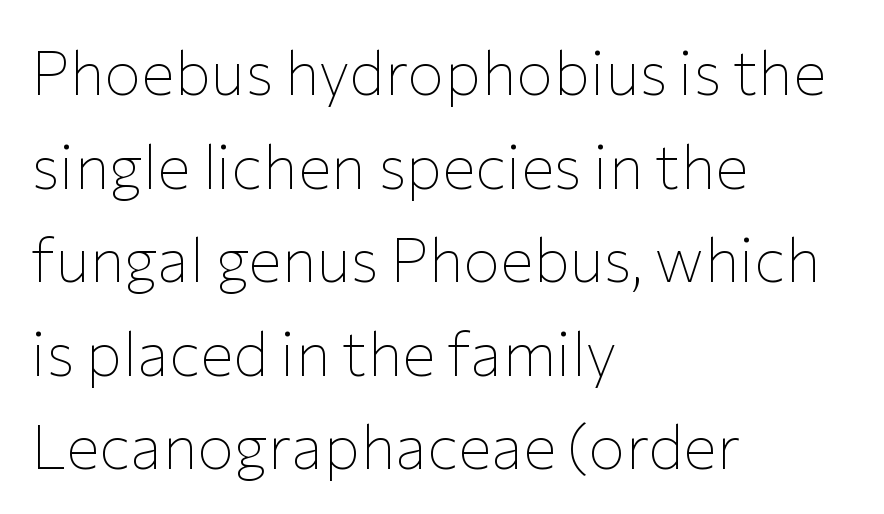
Q: Is the text bold? A: No.
Q: Is the text italic (slanted)? A: No, it is upright.
Q: Is the typeface a serif or a sans-serif typeface? A: Sans-serif.
Q: Is the text underlined? A: No.
Q: How is the paragraph aligned? A: Left-aligned.
Q: Is the spacing between letters normal or unusually wide? A: Normal.
Q: Is the spacing between lines tight, normal or loose? A: Normal.
Q: Width (condensed, normal, or wide)? A: Normal.
Q: Stroke contrast? A: Low.
Q: x-height? A: Medium.
Q: Monospaced? A: No.
